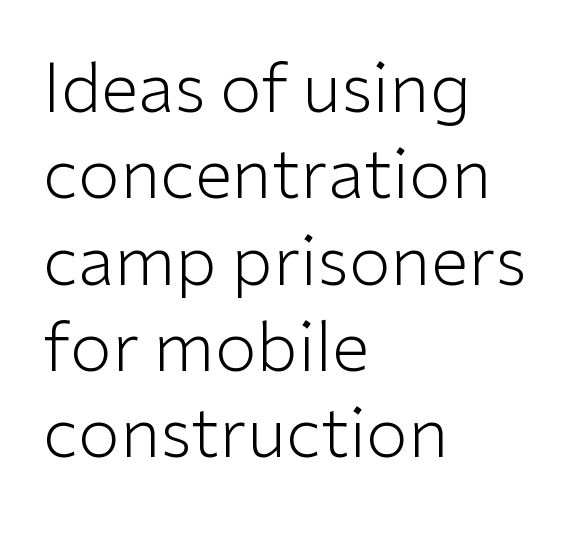
Q: Is the text bold? A: No.
Q: Is the text italic (slanted)? A: No, it is upright.
Q: Is the typeface a serif or a sans-serif typeface? A: Sans-serif.
Q: Is the text underlined? A: No.
Q: How is the paragraph aligned? A: Left-aligned.
Q: Is the spacing between letters normal or unusually wide? A: Normal.
Q: Is the spacing between lines tight, normal or loose? A: Normal.
Q: Width (condensed, normal, or wide)? A: Normal.
Q: Stroke contrast? A: Low.
Q: x-height? A: Medium.
Q: Monospaced? A: No.
